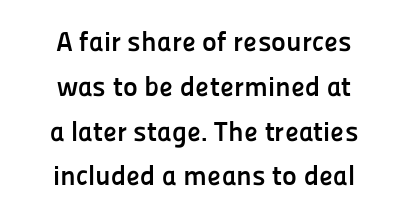
Vertically, the passage feels balanced, rows spaced as you'd expect. Looks like regular typesetting: each glyph gets only the width it needs. These lines are composed in type without serifs. Words appear dense and cohesive because spacing is normal. Chunky letters — that's bold for sure.
